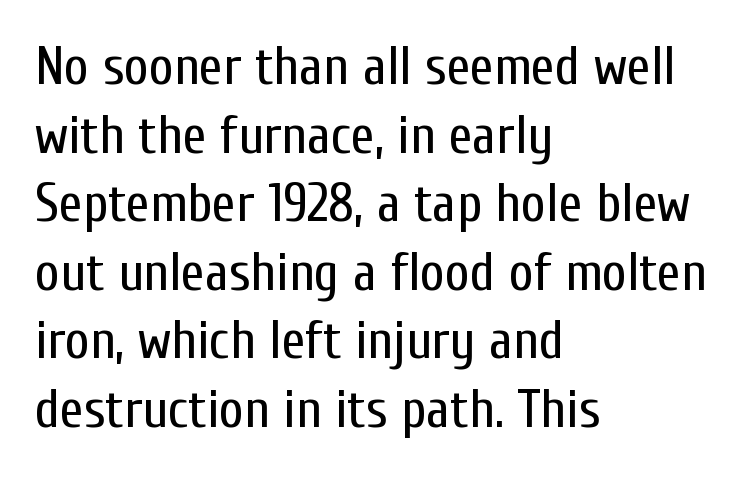
{"serif": "no", "italic": "no", "bold": "no", "weight": "regular", "width": "condensed", "stroke_contrast": "low", "x_height": "medium", "monospaced": "no", "underline": "no", "align": "left", "line_spacing": "normal", "line_spacing_ratio": 1.27, "letter_spacing": "normal", "letter_spacing_em": 0.0, "glyph_px": 54}
